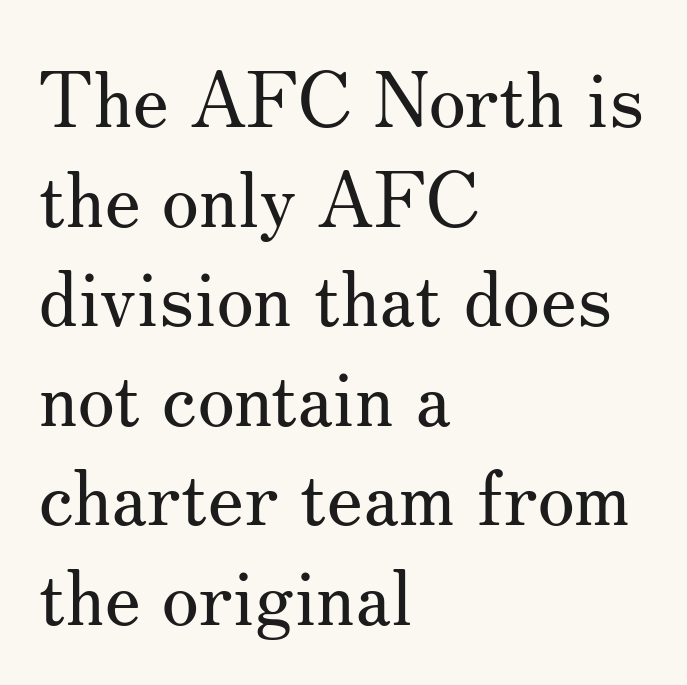
Nobody drew a line under any word here. A normal amount of white space separates one row of letters from the next. The horizontal fit of the characters is conventional and even. No heavy texture on the line: the type isn't bold.
